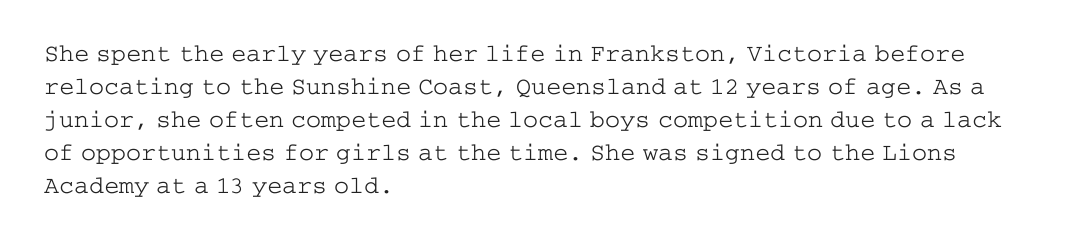
Q: Is the text bold? A: No.
Q: Is the text italic (slanted)? A: No, it is upright.
Q: Is the text underlined? A: No.
Q: How is the paragraph aligned? A: Left-aligned.
Q: Is the spacing between letters normal or unusually wide? A: Normal.
Q: Is the spacing between lines tight, normal or loose? A: Normal.
